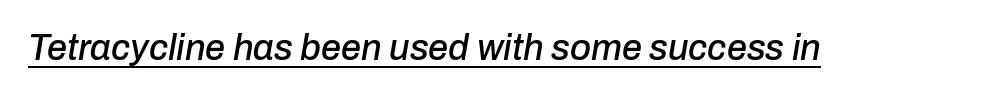
Spacing verdict: proportional, widths tailored to each character. Observe the lean: these are italic letterforms. The passage shown is underscored from start to finish. The passage shown has conventional tracking throughout.
